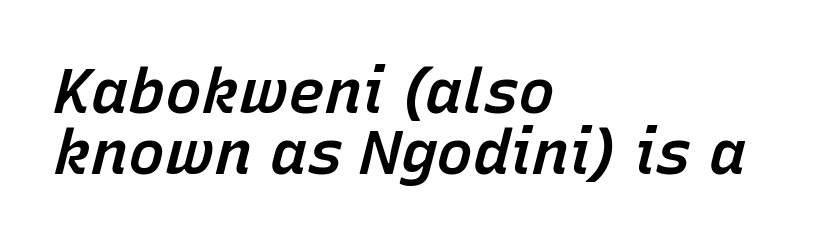
Emphasis-style slanted type is in use. Cramped leading. Layout note: lines flush left. Underlining? Definitely not there.
